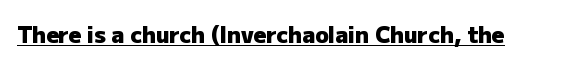
The face used here is rendered with its standard letterfit. These lines were composed using upright roman letters. Strokes here are thick enough to call this a true bold. Is there an underline? Yes — a line sits under the letters.
